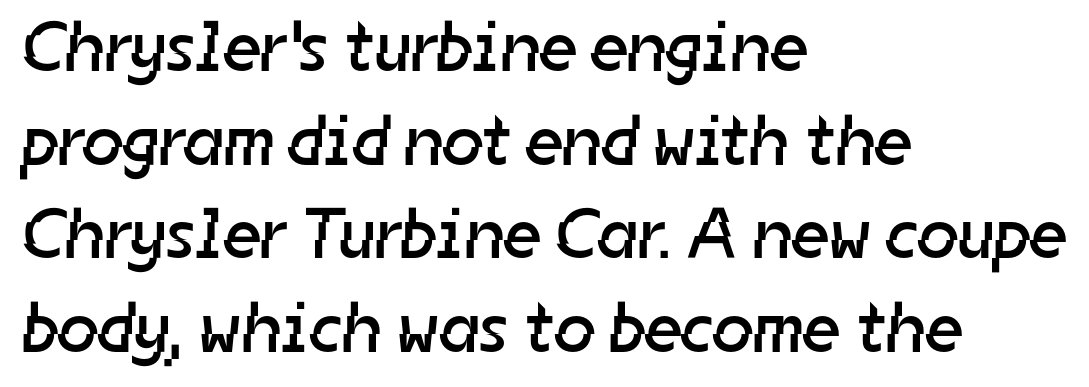
The image shows 72 px regular-weight sans-serif type; set left-aligned, normal line spacing (1.3x), normal letter spacing, not underlined; low stroke contrast and a medium x-height.
